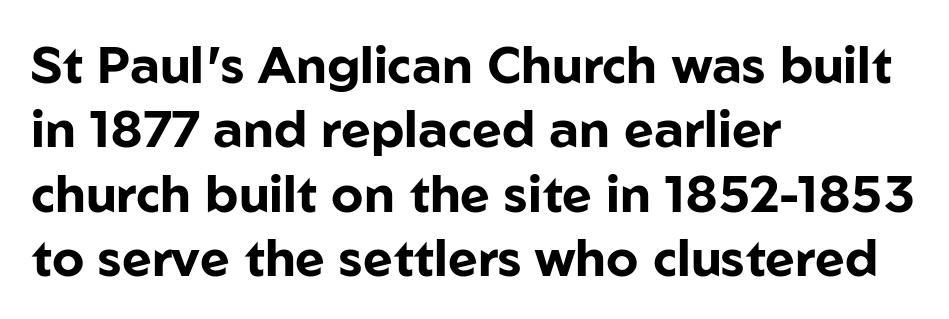
The passage shown is typeset with a sans-serif family. Is the letter spacing exaggerated? No — it looks like the ordinary default. The lines sit at an ordinary, default distance from one another. The face used here has the dense, thick strokes of a bold. Do the characters align in a grid? No, the font is proportional.
